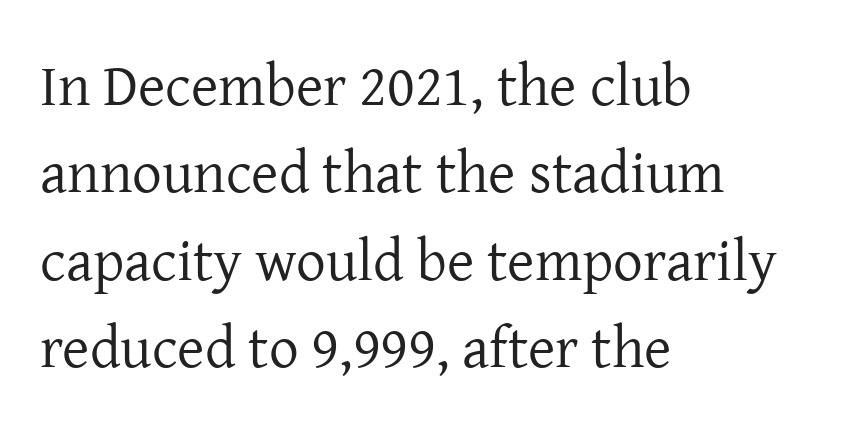
{"serif": "yes", "italic": "no", "bold": "no", "weight": "regular", "width": "normal", "stroke_contrast": "low", "x_height": "medium", "monospaced": "no", "underline": "no", "align": "left", "line_spacing": "normal", "line_spacing_ratio": 1.48, "letter_spacing": "normal", "letter_spacing_em": 0.0, "glyph_px": 59}
